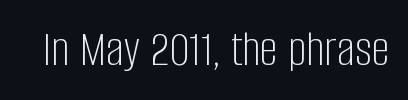
Q: Is the text bold? A: No.
Q: Is the text italic (slanted)? A: No, it is upright.
Q: Is the typeface a serif or a sans-serif typeface? A: Sans-serif.
Q: Is the text underlined? A: No.
Q: Is the spacing between letters normal or unusually wide? A: Normal.
Q: Width (condensed, normal, or wide)? A: Condensed.
Q: Stroke contrast? A: Low.
Q: x-height? A: Large.
Q: Monospaced? A: No.
